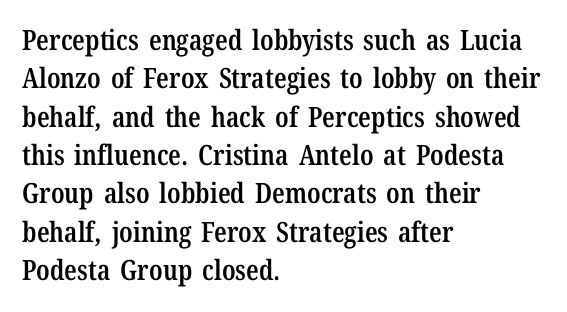
Where is the straight margin? On the left. Nope, not italic — everything's standing straight. Nothing unusual about the tracking: characters are spaced as the font intends. This sample has the flowing, uneven cadence of proportional lettering.
